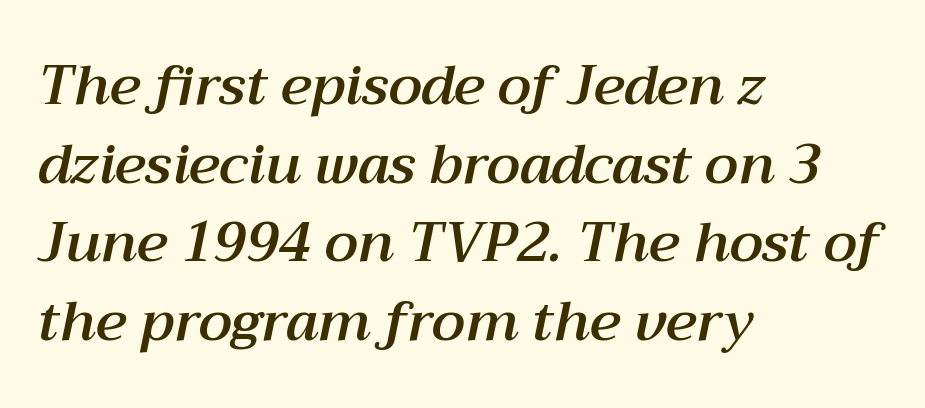
{"italic": "yes", "lean": "right", "slant_degrees": 12, "width": "normal", "stroke_contrast": "medium", "x_height": "medium", "monospaced": "no", "underline": "no", "align": "left", "line_spacing": "normal", "line_spacing_ratio": 1.43, "letter_spacing": "normal", "letter_spacing_em": 0.0, "glyph_px": 55}
